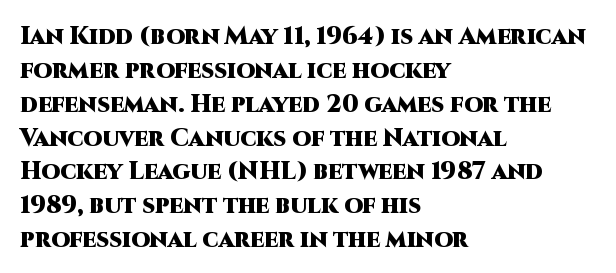
{"italic": "no", "bold": "yes", "underline": "no", "align": "left", "line_spacing": "normal", "line_spacing_ratio": 1.41, "letter_spacing": "normal", "letter_spacing_em": 0.0, "glyph_px": 24}
